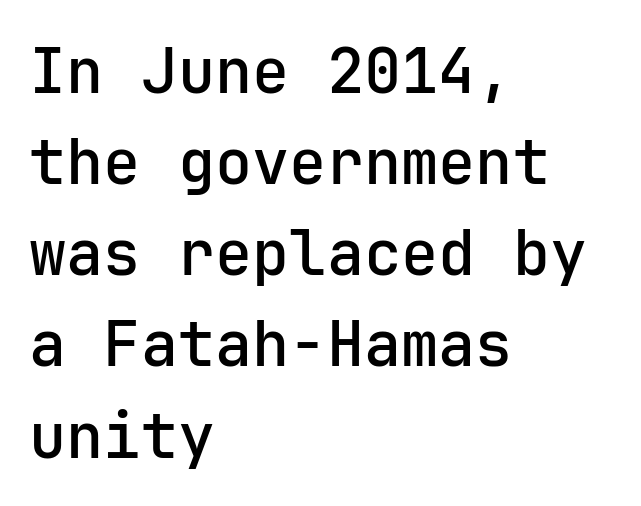
The image shows 62 px semibold sans-serif type, upright; set left-aligned, normal line spacing (1.47x), normal letter spacing, not underlined; low stroke contrast and a medium x-height.
